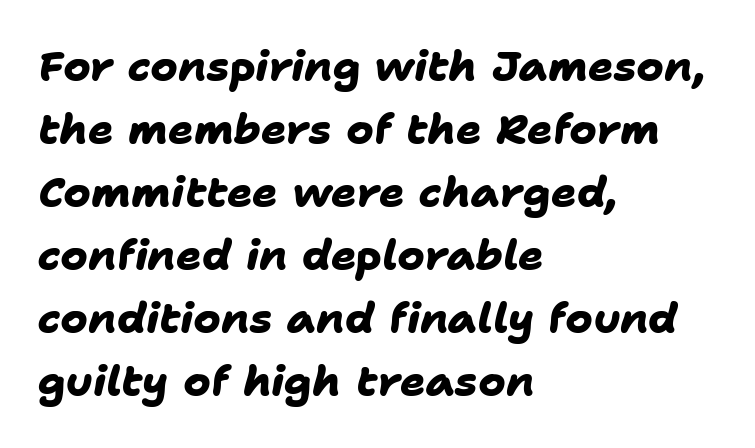
Q: Is the text bold? A: Yes.
Q: Is the typeface a serif or a sans-serif typeface? A: Sans-serif.
Q: Is the text underlined? A: No.
Q: How is the paragraph aligned? A: Left-aligned.
Q: Is the spacing between letters normal or unusually wide? A: Normal.
Q: Is the spacing between lines tight, normal or loose? A: Normal.
Q: Width (condensed, normal, or wide)? A: Normal.
Q: Stroke contrast? A: Low.
Q: x-height? A: Medium.
Q: Monospaced? A: No.
